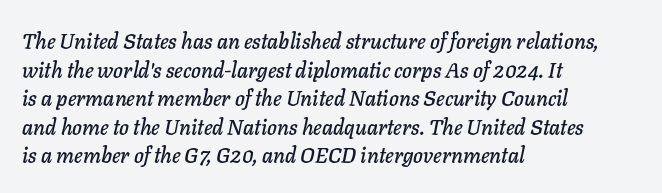
Q: Is the text italic (slanted)? A: Yes, it leans right by about 11 degrees.
Q: Is the text underlined? A: No.
Q: How is the paragraph aligned? A: Left-aligned.
Q: Is the spacing between letters normal or unusually wide? A: Normal.
Q: Is the spacing between lines tight, normal or loose? A: Normal.
